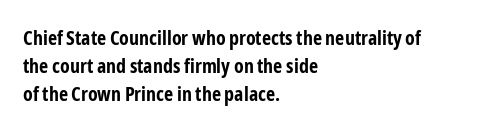
Is there any slant? The stems are plumb. Notice how thick the strokes are: this is what a full bold looks like. The vertical gap from one line to the next is medium. Leftover space on each line is placed entirely after the last word. The zone under the glyphs is completely vacant.
